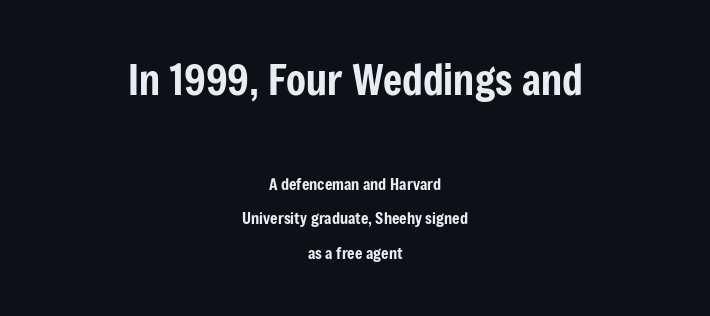
{"serif": "no", "italic": "no", "width": "condensed", "stroke_contrast": "low", "x_height": "medium", "monospaced": "no", "underline": "no", "align": "center", "line_spacing": "loose", "line_spacing_ratio": 2.17, "letter_spacing": "normal", "letter_spacing_em": 0.0, "larger_block": "first", "size_ratio": 2.56, "glyph_px": 41}
